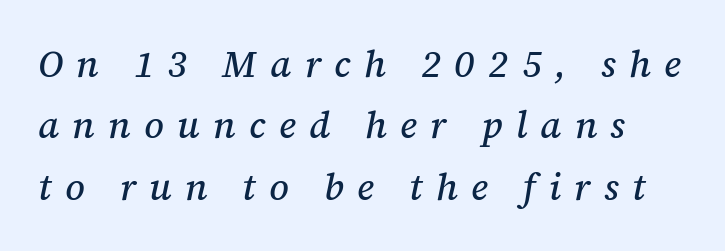
{"serif": "yes", "italic": "yes", "lean": "right", "slant_degrees": 12, "width": "normal", "stroke_contrast": "medium", "x_height": "medium", "monospaced": "no", "underline": "no", "line_spacing": "normal", "line_spacing_ratio": 1.66, "letter_spacing": "wide", "letter_spacing_em": 0.36, "glyph_px": 37}
